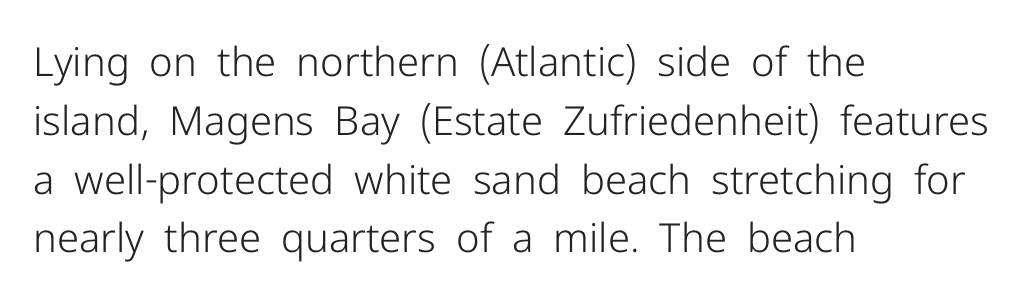
Q: Is the text bold? A: No.
Q: Is the text italic (slanted)? A: No, it is upright.
Q: Is the typeface a serif or a sans-serif typeface? A: Sans-serif.
Q: Is the text underlined? A: No.
Q: How is the paragraph aligned? A: Left-aligned.
Q: Is the spacing between letters normal or unusually wide? A: Normal.
Q: Is the spacing between lines tight, normal or loose? A: Normal.
Q: Width (condensed, normal, or wide)? A: Normal.
Q: Stroke contrast? A: Low.
Q: x-height? A: Medium.
Q: Monospaced? A: No.
